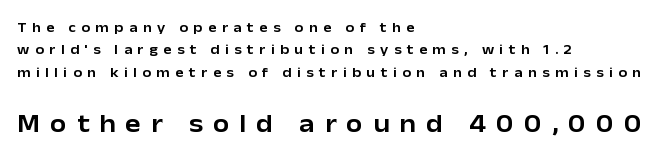
Only glyphs here, with clear space below each row. The vertical gap from one line to the next is medium. Notice how the passage keeps a crisp vertical edge on the left only. Here the second block reads like a headline and the first like body copy.
